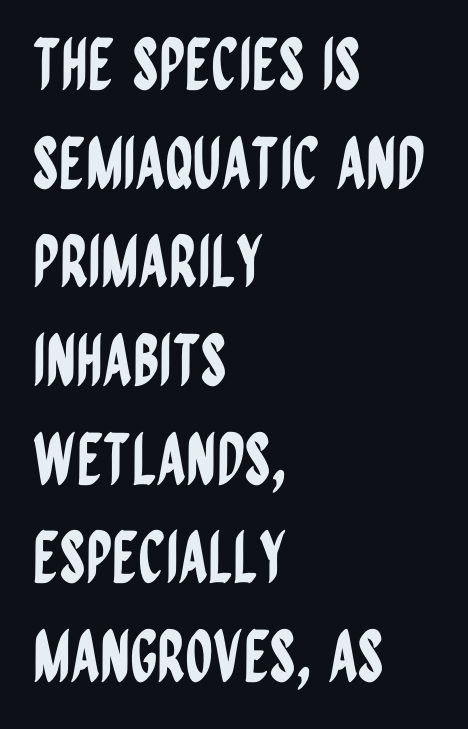
The image shows 70 px condensed sans-serif type, upright; set left-aligned, normal line spacing (1.41x), normal letter spacing, not underlined; low stroke contrast and a large x-height.
